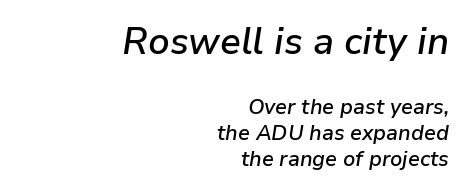
Q: Is the text bold? A: Semi-bold.
Q: Is the text italic (slanted)? A: Yes, it leans right by about 9 degrees.
Q: Is the text underlined? A: No.
Q: How is the paragraph aligned? A: Right-aligned.
Q: Is the spacing between letters normal or unusually wide? A: Normal.
Q: Is the spacing between lines tight, normal or loose? A: Normal.
Q: Which block of text is set in a larger size, the first (top) or the second (bottom)? A: The first (top) one.
Q: Width (condensed, normal, or wide)? A: Normal.
Q: Stroke contrast? A: Low.
Q: x-height? A: Medium.
Q: Monospaced? A: No.
